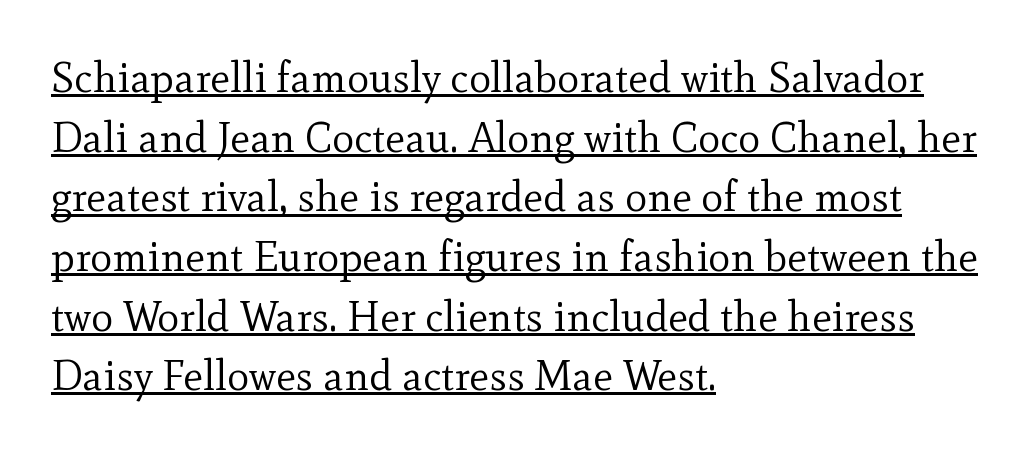
The image shows 42 px regular-weight serif type, upright; set left-aligned, normal line spacing (1.42x), normal letter spacing, underlined; a small x-height.
